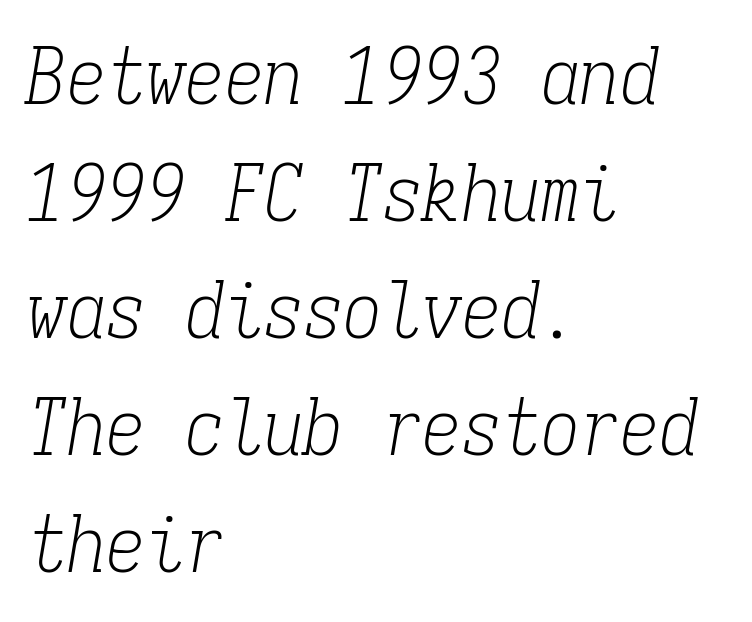
{"serif": "yes", "italic": "yes", "lean": "right", "slant_degrees": 9, "bold": "no", "weight": "light", "width": "condensed", "stroke_contrast": "low", "x_height": "medium", "monospaced": "yes", "underline": "no", "align": "left", "line_spacing": "normal", "line_spacing_ratio": 1.48, "letter_spacing": "normal", "letter_spacing_em": 0.0, "glyph_px": 79}
